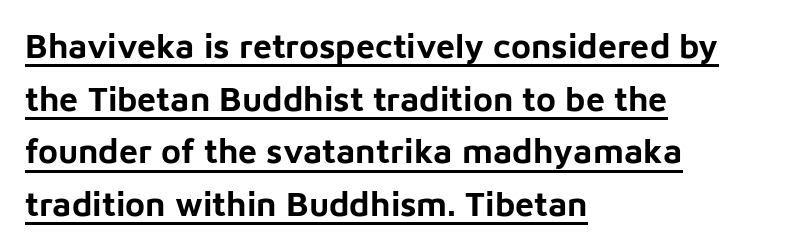
Q: Is the text bold? A: Yes.
Q: Is the text italic (slanted)? A: No, it is upright.
Q: Is the typeface a serif or a sans-serif typeface? A: Sans-serif.
Q: Is the text underlined? A: Yes.
Q: How is the paragraph aligned? A: Left-aligned.
Q: Is the spacing between letters normal or unusually wide? A: Normal.
Q: Is the spacing between lines tight, normal or loose? A: Normal.
Q: Width (condensed, normal, or wide)? A: Normal.
Q: Stroke contrast? A: Low.
Q: x-height? A: Medium.
Q: Monospaced? A: No.
